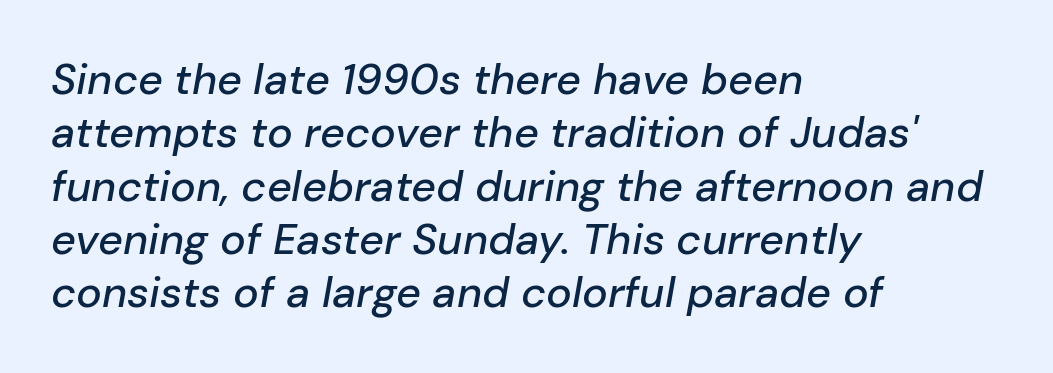
{"italic": "yes", "lean": "right", "slant_degrees": 10, "width": "normal", "stroke_contrast": "low", "x_height": "medium", "monospaced": "no", "underline": "no", "align": "left", "line_spacing_ratio": 1.24, "letter_spacing": "normal", "letter_spacing_em": 0.0, "glyph_px": 43}
